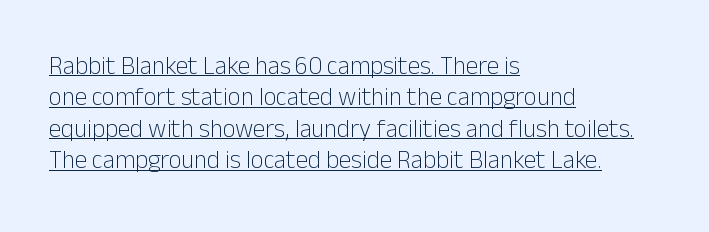
These lines keep a tight, regular rhythm from letter to letter. When letters stand straight like this, we call the style roman or upright. The block of text has a typical density, with ordinary space between rows. Each stroke keeps to a modest, everyday thickness or less. In CSS terms this would be text-align: left. Glance below the letters and you will spot a drawn line.
